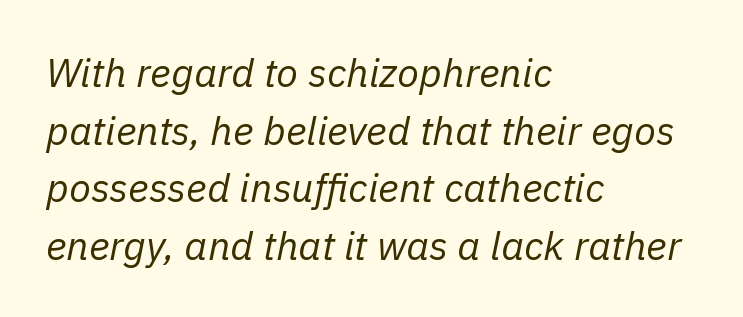
This sample is left-justified, so line endings fall wherever the words run out. A typesetter would call this proportional, since set widths differ per character. The gap between lines stays unmarked. The horizontal fit of the characters is conventional and even. A typesetter would call this leading conventional body-copy spacing. These glyphs show unthickened strokes, regular width or finer.
